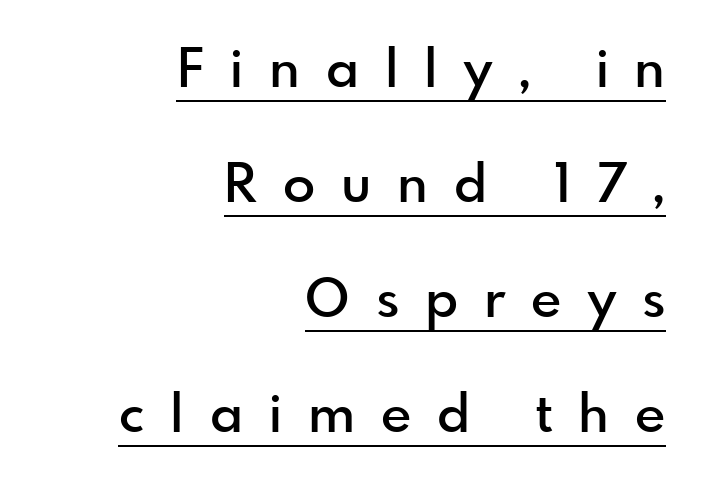
The image shows 53 px semibold sans-serif type, upright; set right-aligned, loose line spacing (2.17x), unusually wide letter spacing (+0.49 em), underlined; a small x-height.
